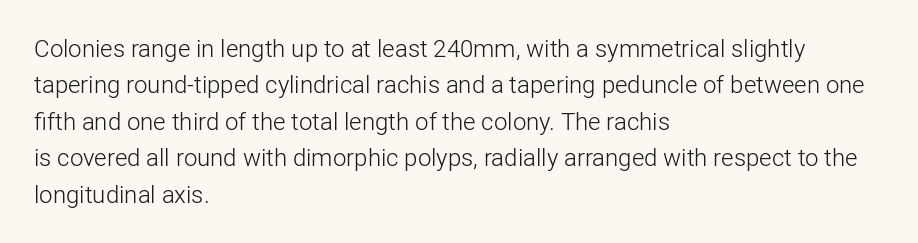
The foot of each line stays bare and open. These lines stack with their left ends in a neat column. Italic: no, the glyphs are upright roman. These lines sit exactly where default settings would place them.
